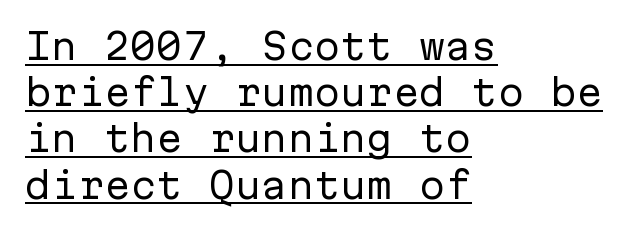
Q: Is the text bold? A: No.
Q: Is the text italic (slanted)? A: No, it is upright.
Q: Is the typeface a serif or a sans-serif typeface? A: Sans-serif.
Q: Is the text underlined? A: Yes.
Q: How is the paragraph aligned? A: Left-aligned.
Q: Is the spacing between letters normal or unusually wide? A: Normal.
Q: Is the spacing between lines tight, normal or loose? A: Normal.
Q: Width (condensed, normal, or wide)? A: Normal.
Q: Stroke contrast? A: Low.
Q: x-height? A: Medium.
Q: Monospaced? A: Yes.
